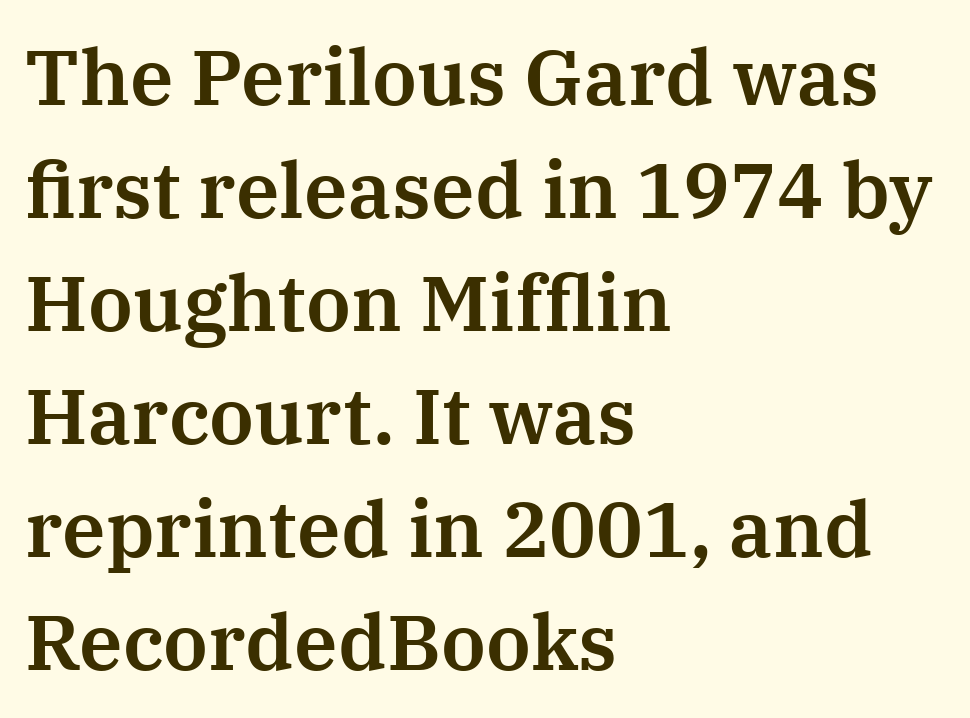
Q: Is the text italic (slanted)? A: No, it is upright.
Q: Is the typeface a serif or a sans-serif typeface? A: Serif.
Q: Is the text underlined? A: No.
Q: How is the paragraph aligned? A: Left-aligned.
Q: Is the spacing between letters normal or unusually wide? A: Normal.
Q: Is the spacing between lines tight, normal or loose? A: Normal.
Q: Width (condensed, normal, or wide)? A: Normal.
Q: Stroke contrast? A: Medium.
Q: x-height? A: Medium.
Q: Monospaced? A: No.
